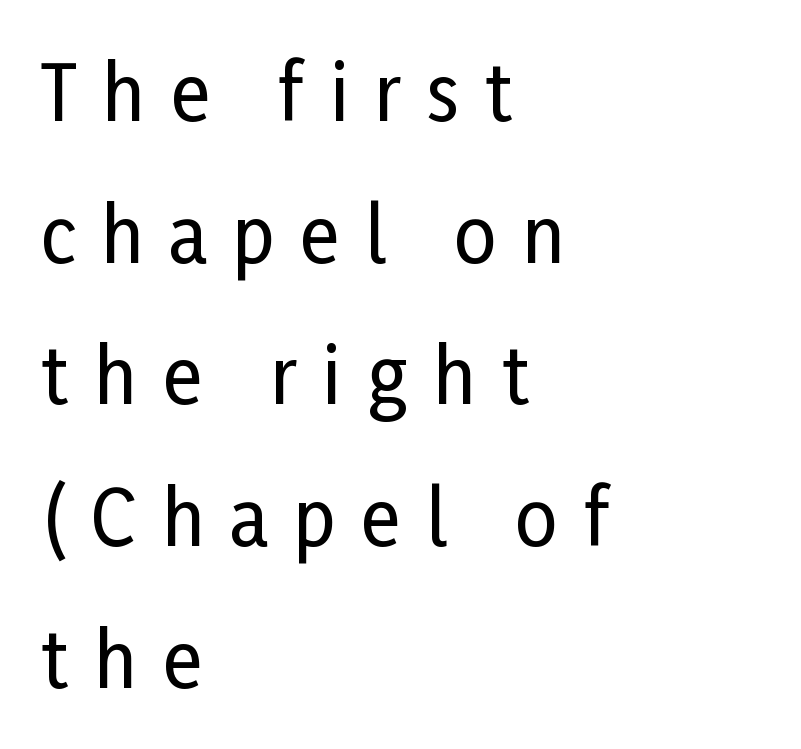
Q: Is the text italic (slanted)? A: No, it is upright.
Q: Is the typeface a serif or a sans-serif typeface? A: Sans-serif.
Q: Is the text underlined? A: No.
Q: How is the paragraph aligned? A: Left-aligned.
Q: Is the spacing between letters normal or unusually wide? A: Unusually wide.
Q: Width (condensed, normal, or wide)? A: Condensed.
Q: Stroke contrast? A: Low.
Q: x-height? A: Medium.
Q: Monospaced? A: No.
